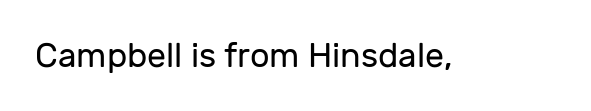
The rendering keeps characters at their native spacing. Serif or sans? Sans — the stroke terminals are bare. Heaviness? Minimal to ordinary, like unemphasized prose. This sample uses an upright cut, with every glyph sitting square on the baseline. Proportional: the letters do not fall into vertical columns. Glance below the letters and you will spot only blank space.
